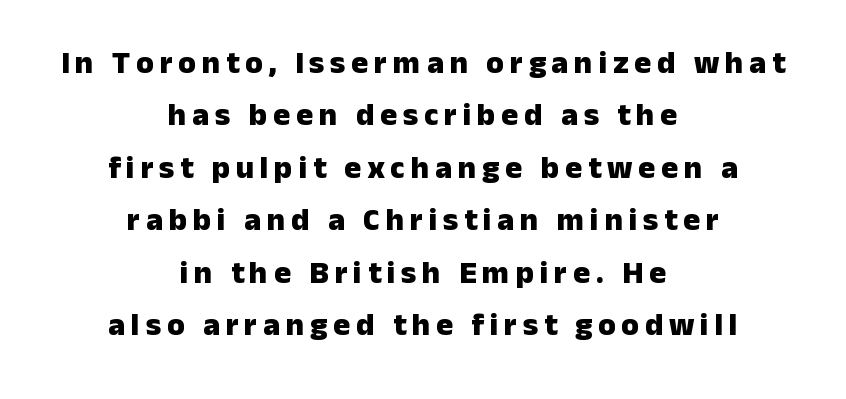
The glyphs in this specimen are sans serif. Thick stems and heavy bowls — unmistakably bold. Tall strokes in this sample are plumb rather than angled. One glance says typical: line gaps are just what's usual. Is the block centered? Yes — each line is placed symmetrically about the middle. Spacing verdict: proportional, widths tailored to each character.
